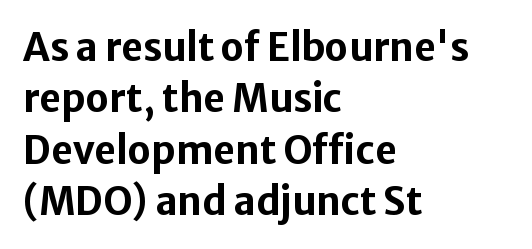
The image shows 38 px bold sans-serif type, upright; set left-aligned, normal line spacing (1.35x), normal letter spacing, not underlined; low stroke contrast and a medium x-height.
